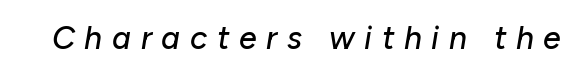
The image shows 32 px text type, italic (leaning right); set unusually wide letter spacing (+0.3 em), not underlined; low stroke contrast and a medium x-height.
